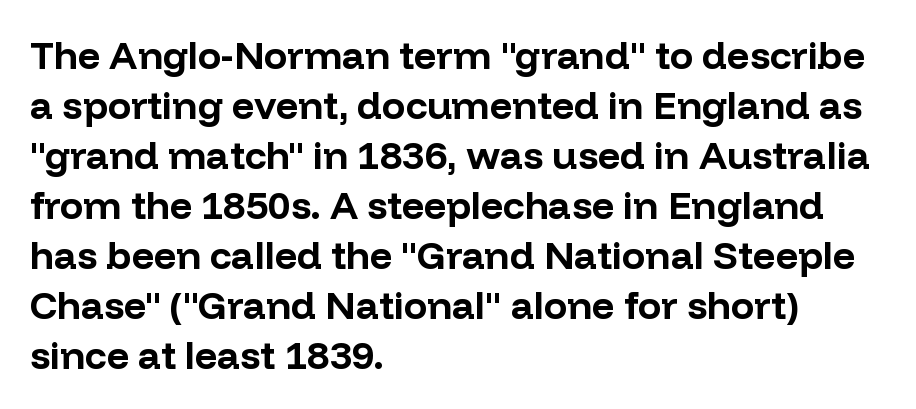
{"serif": "no", "italic": "no", "bold": "yes", "weight": "bold", "width": "normal", "stroke_contrast": "low", "x_height": "medium", "monospaced": "no", "underline": "no", "align": "left", "line_spacing": "normal", "line_spacing_ratio": 1.28, "letter_spacing": "normal", "letter_spacing_em": 0.0, "glyph_px": 39}
